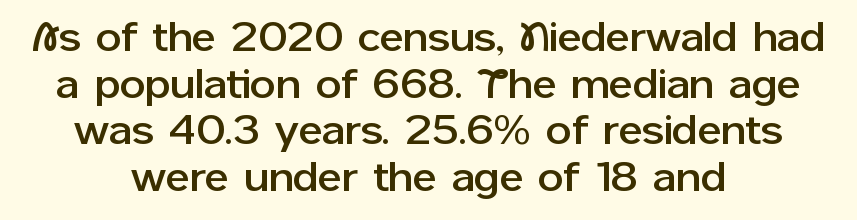
{"serif": "no", "italic": "no", "width": "normal", "stroke_contrast": "low", "x_height": "medium", "monospaced": "no", "underline": "no", "align": "center", "line_spacing": "tight", "line_spacing_ratio": 1.14, "letter_spacing": "normal", "letter_spacing_em": 0.0, "glyph_px": 41}
